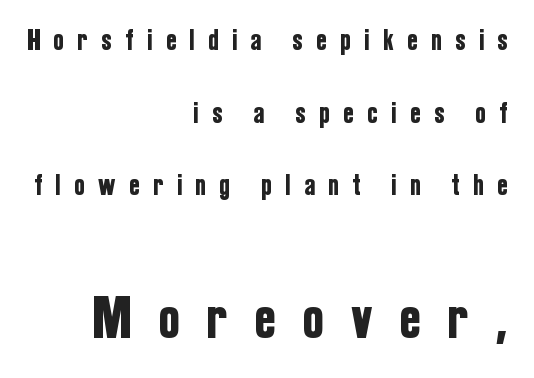
Q: Is the text italic (slanted)? A: No, it is upright.
Q: Is the typeface a serif or a sans-serif typeface? A: Sans-serif.
Q: Is the text underlined? A: No.
Q: How is the paragraph aligned? A: Right-aligned.
Q: Is the spacing between letters normal or unusually wide? A: Unusually wide.
Q: Is the spacing between lines tight, normal or loose? A: Loose.
Q: Which block of text is set in a larger size, the first (top) or the second (bottom)? A: The second (bottom) one.
Q: Width (condensed, normal, or wide)? A: Condensed.
Q: Stroke contrast? A: Low.
Q: x-height? A: Medium.
Q: Monospaced? A: No.
